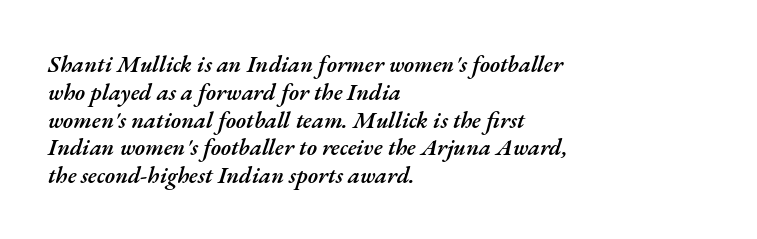
The image shows 23 px text type, italic (leaning right); set left-aligned, line spacing 1.21x, normal letter spacing, not underlined.
